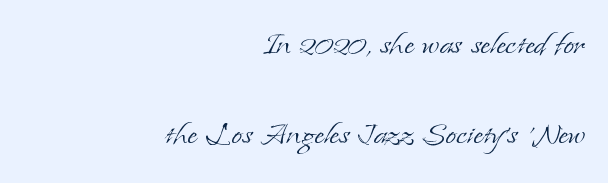
The image shows 39 px light serif type; set right-aligned, loose line spacing (2.31x), normal letter spacing, not underlined; low stroke contrast and a small x-height.
